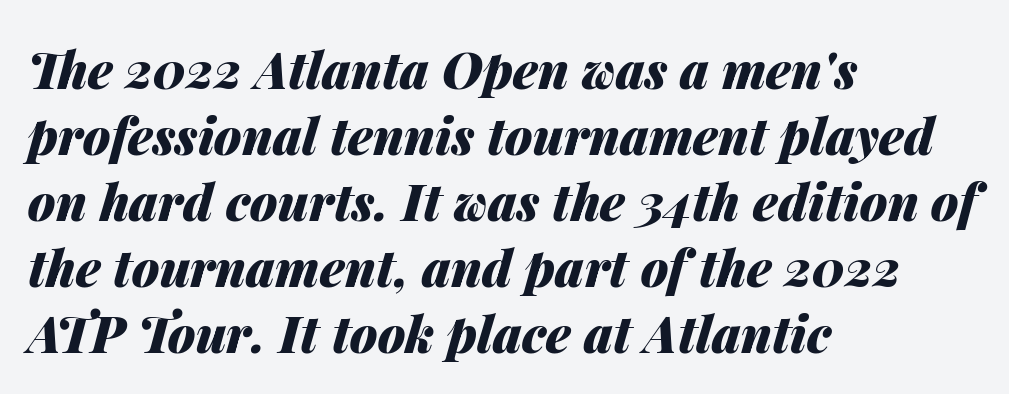
The image shows 50 px heavy type, italic (leaning right); set left-aligned, normal line spacing (1.32x), normal letter spacing, not underlined; medium stroke contrast and a medium x-height.
